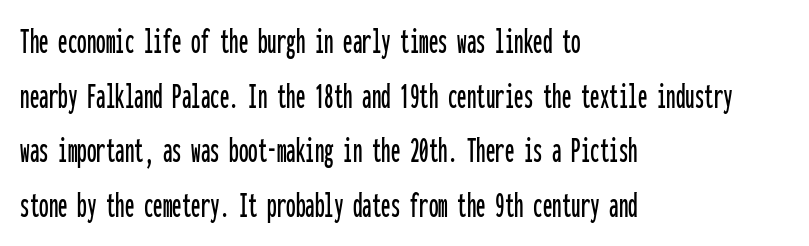
Are there feet on the stems? There aren't — it's a sans. Normally led — the rows are evenly, conventionally spaced. How are the letters spaced? Ordinarily, with no added tracking. The letters stand upright; this is a roman face. Spacing verdict: monospaced, one width for all characters. The foot of each line stays bare and open.
